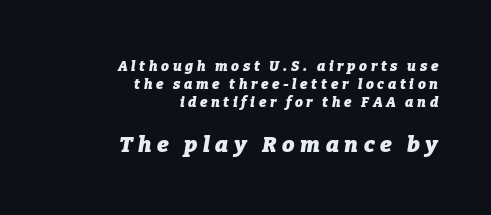
{"italic": "yes", "lean": "right", "slant_degrees": 9, "bold": "yes", "underline": "no", "align": "right", "line_spacing": "normal", "line_spacing_ratio": 1.28, "letter_spacing": "wide", "letter_spacing_em": 0.26, "larger_block": "second", "size_ratio": 1.57, "glyph_px": 22}
